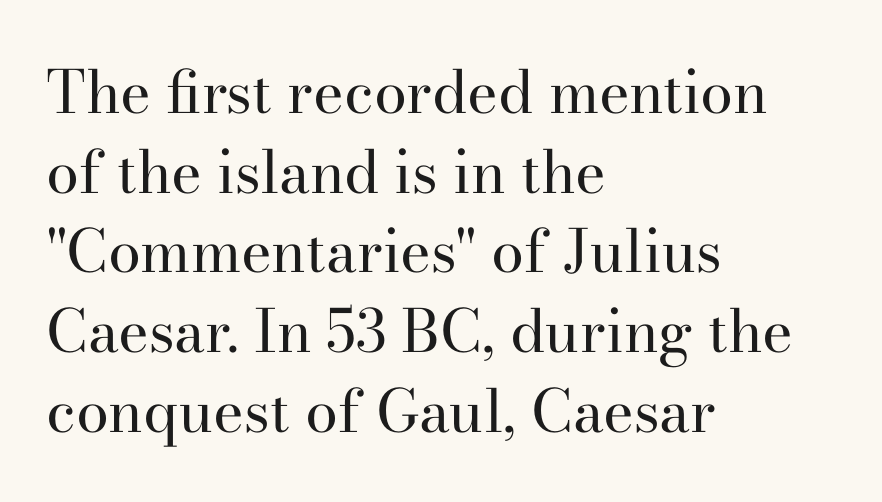
{"serif": "yes", "italic": "no", "bold": "no", "weight": "regular", "width": "normal", "stroke_contrast": "high", "x_height": "small", "monospaced": "no", "underline": "no", "align": "left", "line_spacing": "normal", "line_spacing_ratio": 1.35, "letter_spacing": "normal", "letter_spacing_em": 0.0, "glyph_px": 59}
